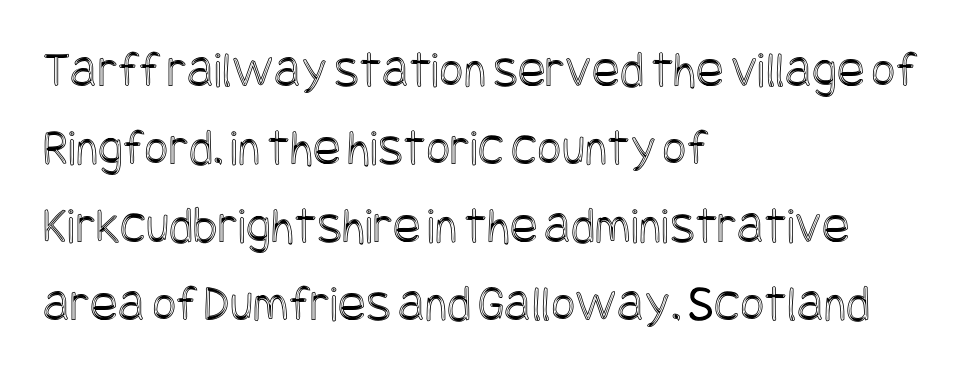
{"italic": "no", "width": "condensed", "x_height": "large", "underline": "no", "align": "left", "line_spacing": "normal", "line_spacing_ratio": 1.5, "letter_spacing": "normal", "letter_spacing_em": 0.0, "glyph_px": 52}
